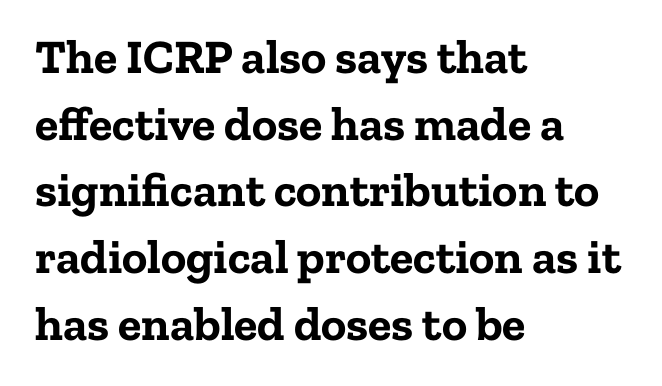
The image shows 48 px bold serif type, upright; set left-aligned, normal line spacing (1.39x), normal letter spacing, not underlined; low stroke contrast and a medium x-height.
